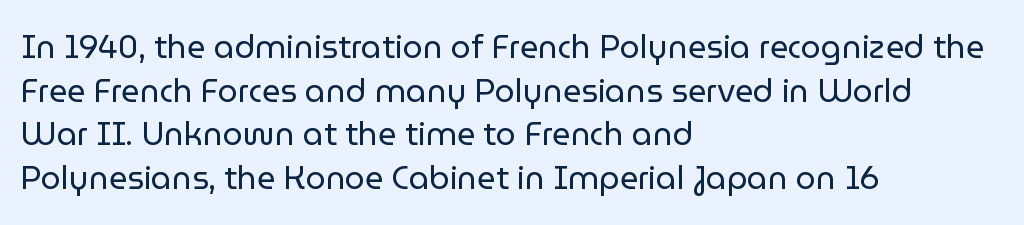
{"serif": "no", "italic": "no", "bold": "no", "weight": "regular", "width": "normal", "stroke_contrast": "low", "x_height": "medium", "monospaced": "no", "underline": "no", "align": "left", "line_spacing": "normal", "line_spacing_ratio": 1.36, "letter_spacing": "normal", "letter_spacing_em": 0.0, "glyph_px": 32}
